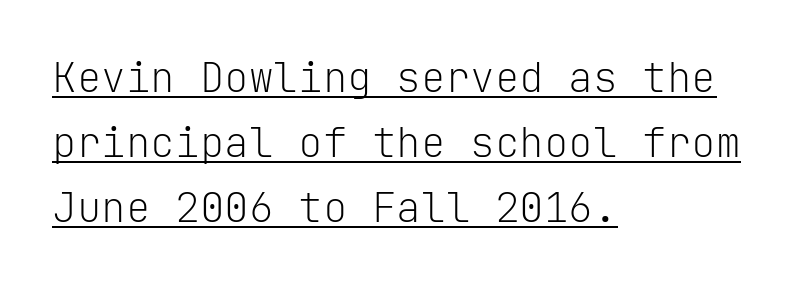
{"serif": "no", "italic": "no", "bold": "no", "weight": "light", "width": "normal", "stroke_contrast": "low", "x_height": "medium", "monospaced": "yes", "underline": "yes", "align": "left", "line_spacing": "normal", "line_spacing_ratio": 1.59, "letter_spacing": "normal", "letter_spacing_em": 0.0, "glyph_px": 41}
